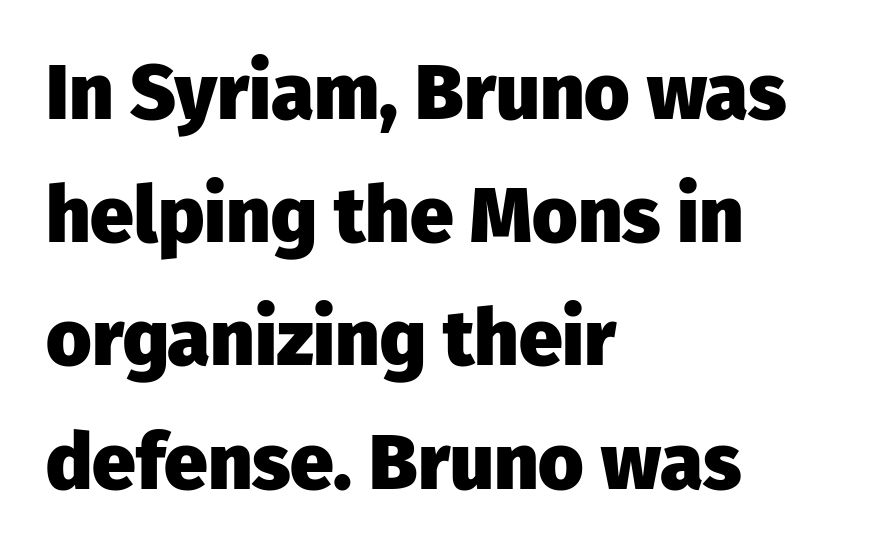
The specimen reads as upright at a glance. This rendering leaves character spacing at its baseline value. Type without underlining. Heft: maximum for text — a bold. The leading is moderate, giving the passage an even texture.
